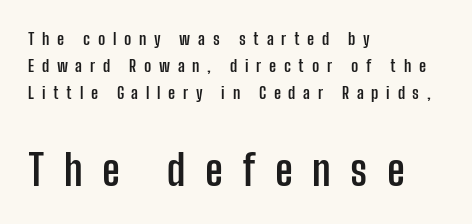
{"serif": "no", "italic": "no", "bold": "yes", "weight": "semibold", "width": "condensed", "stroke_contrast": "low", "x_height": "medium", "monospaced": "no", "underline": "no", "align": "left", "line_spacing": "normal", "line_spacing_ratio": 1.58, "letter_spacing": "wide", "letter_spacing_em": 0.45, "larger_block": "second", "size_ratio": 2.53, "glyph_px": 43}
